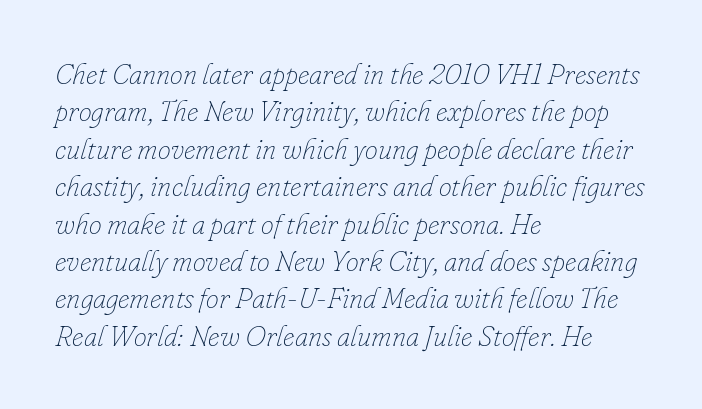
Q: Is the text bold? A: No.
Q: Is the text italic (slanted)? A: Yes, it leans right by about 16 degrees.
Q: Is the text underlined? A: No.
Q: How is the paragraph aligned? A: Left-aligned.
Q: Is the spacing between letters normal or unusually wide? A: Normal.
Q: Is the spacing between lines tight, normal or loose? A: Normal.
Q: Width (condensed, normal, or wide)? A: Normal.
Q: Stroke contrast? A: Low.
Q: x-height? A: Small.
Q: Monospaced? A: No.
